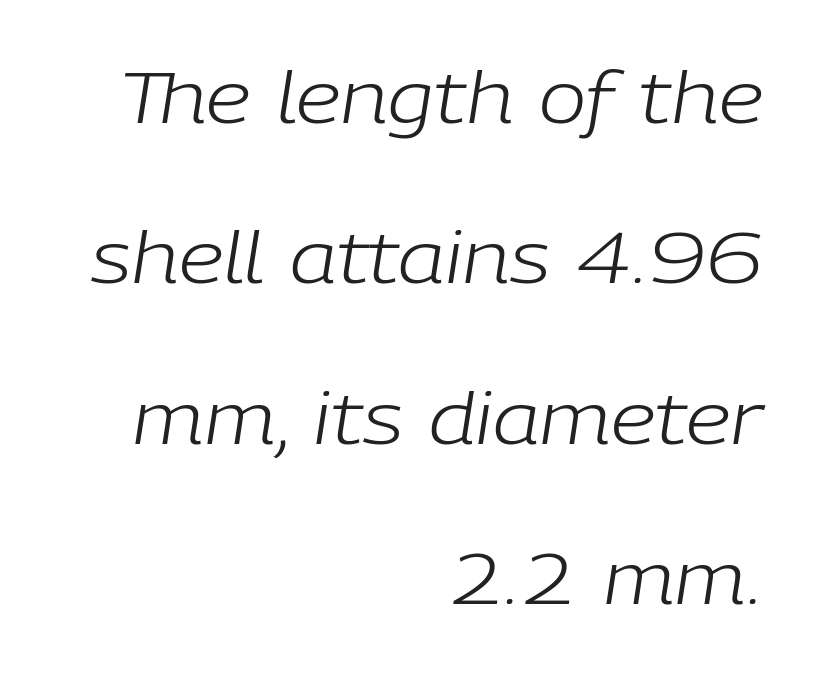
Q: Is the text bold? A: No.
Q: Is the text italic (slanted)? A: Yes, it leans right by about 9 degrees.
Q: Is the text underlined? A: No.
Q: How is the paragraph aligned? A: Right-aligned.
Q: Is the spacing between letters normal or unusually wide? A: Normal.
Q: Is the spacing between lines tight, normal or loose? A: Loose.
Q: Width (condensed, normal, or wide)? A: Normal.
Q: Stroke contrast? A: Low.
Q: x-height? A: Medium.
Q: Monospaced? A: No.
